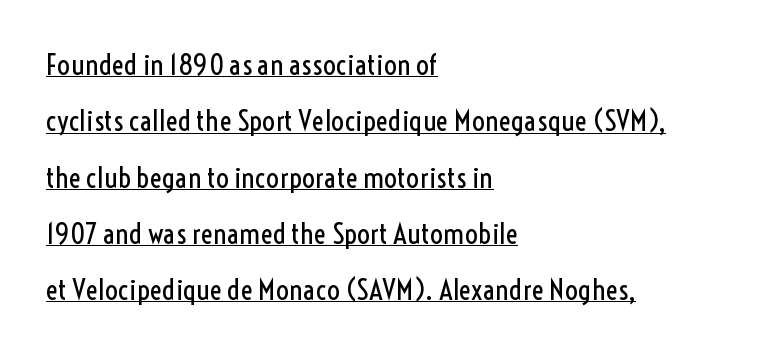
{"serif": "no", "italic": "no", "bold": "no", "weight": "regular", "width": "condensed", "x_height": "medium", "monospaced": "no", "underline": "yes", "align": "left", "line_spacing": "loose", "line_spacing_ratio": 1.94, "letter_spacing": "normal", "letter_spacing_em": 0.0, "glyph_px": 29}
